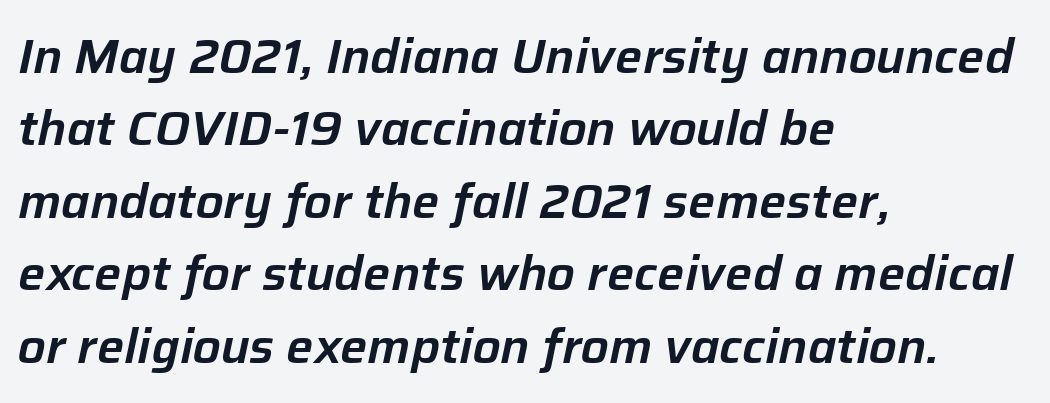
Compared with typical body copy, the letter spacing here is the same. In terms of posture, this sample is oblique. The paragraph shown leans on its left margin. Honestly, the row spacing looks completely unremarkable. The zone under the glyphs is completely vacant. A typesetter would call this proportional, since set widths differ per character.
